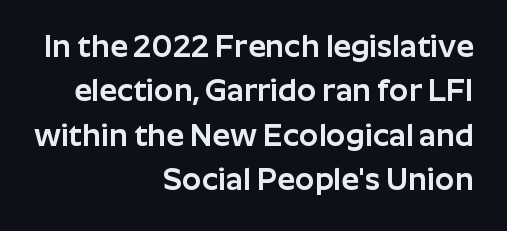
The image shows 31 px sans-serif type, upright; set right-aligned, normal line spacing (1.43x), normal letter spacing, not underlined; low stroke contrast and a medium x-height.
